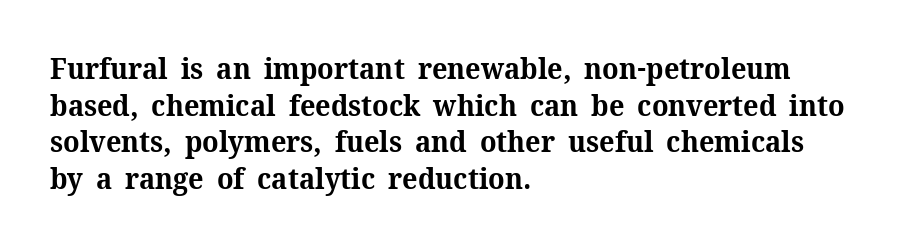
{"serif": "yes", "italic": "no", "bold": "yes", "weight": "bold", "width": "normal", "stroke_contrast": "medium", "x_height": "medium", "monospaced": "no", "underline": "no", "align": "left", "line_spacing": "normal", "line_spacing_ratio": 1.26, "letter_spacing": "normal", "letter_spacing_em": 0.0, "glyph_px": 29}
